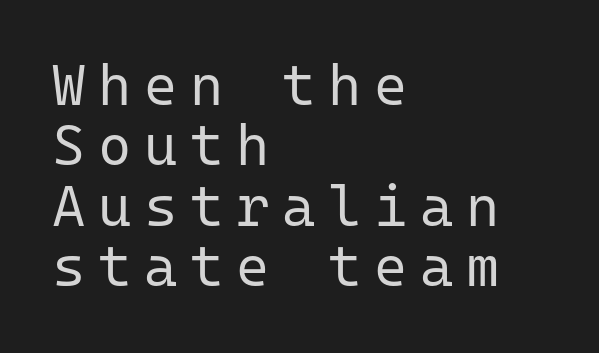
The image shows 57 px regular-weight sans-serif type, upright, monospaced; set left-aligned, tight line spacing (1.06x), unusually wide letter spacing (+0.22 em), not underlined; low stroke contrast and a medium x-height.
